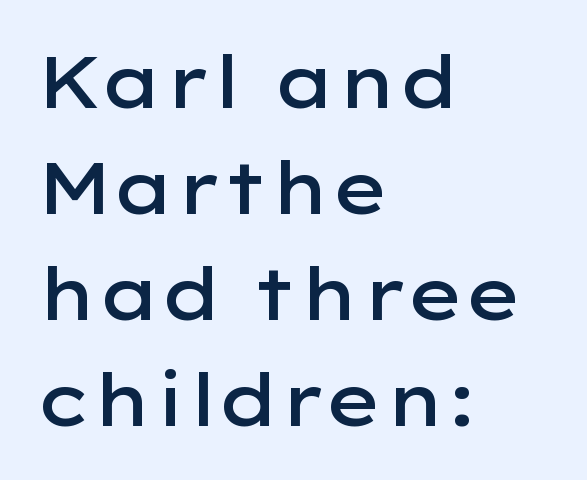
Q: Is the text bold? A: Semi-bold.
Q: Is the text italic (slanted)? A: No, it is upright.
Q: Is the typeface a serif or a sans-serif typeface? A: Sans-serif.
Q: Is the text underlined? A: No.
Q: How is the paragraph aligned? A: Left-aligned.
Q: Is the spacing between letters normal or unusually wide? A: Normal.
Q: Is the spacing between lines tight, normal or loose? A: Normal.
Q: Width (condensed, normal, or wide)? A: Wide.
Q: Stroke contrast? A: Low.
Q: x-height? A: Medium.
Q: Monospaced? A: No.
